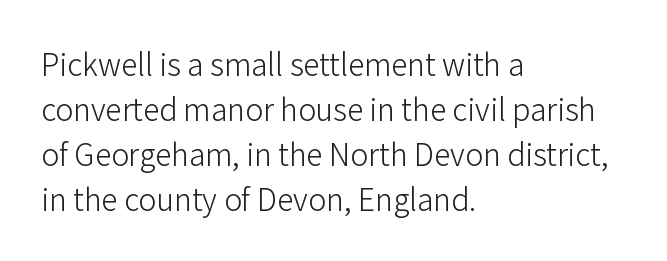
Q: Is the text bold? A: No.
Q: Is the text italic (slanted)? A: No, it is upright.
Q: Is the typeface a serif or a sans-serif typeface? A: Sans-serif.
Q: Is the text underlined? A: No.
Q: How is the paragraph aligned? A: Left-aligned.
Q: Is the spacing between letters normal or unusually wide? A: Normal.
Q: Is the spacing between lines tight, normal or loose? A: Normal.
Q: Width (condensed, normal, or wide)? A: Normal.
Q: Stroke contrast? A: Low.
Q: x-height? A: Medium.
Q: Monospaced? A: No.
